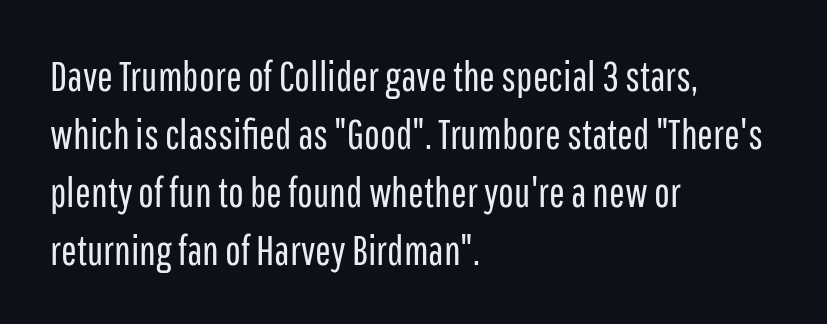
Q: Is the text bold? A: No.
Q: Is the text italic (slanted)? A: No, it is upright.
Q: Is the typeface a serif or a sans-serif typeface? A: Sans-serif.
Q: Is the text underlined? A: No.
Q: How is the paragraph aligned? A: Left-aligned.
Q: Is the spacing between letters normal or unusually wide? A: Normal.
Q: Is the spacing between lines tight, normal or loose? A: Normal.
Q: Width (condensed, normal, or wide)? A: Condensed.
Q: Stroke contrast? A: Low.
Q: x-height? A: Medium.
Q: Monospaced? A: No.
